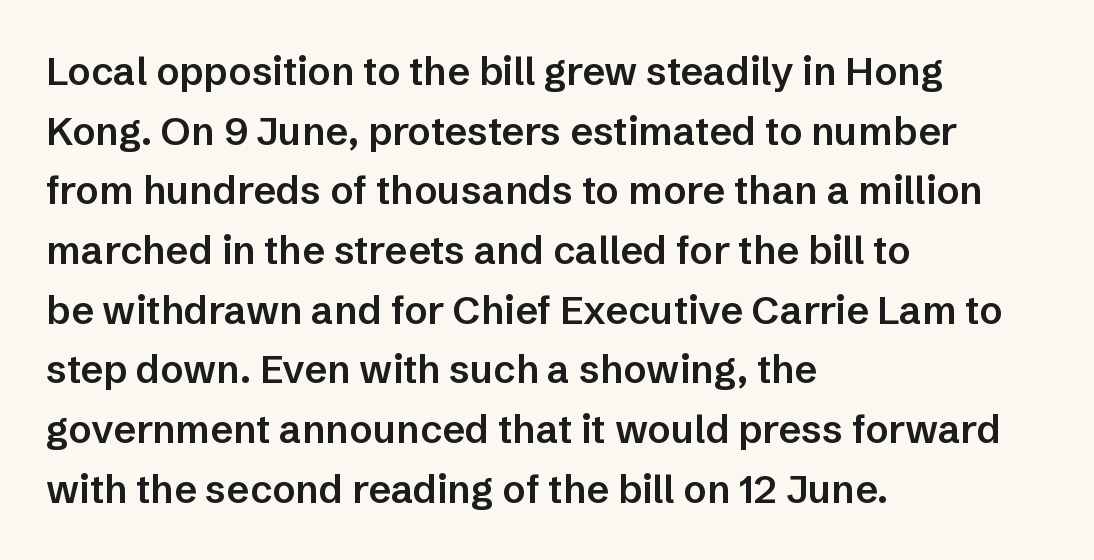
{"serif": "no", "italic": "no", "bold": "semi", "weight": "semibold", "width": "normal", "stroke_contrast": "low", "x_height": "medium", "monospaced": "no", "underline": "no", "align": "left", "line_spacing": "normal", "line_spacing_ratio": 1.53, "letter_spacing": "normal", "letter_spacing_em": 0.0, "glyph_px": 39}
